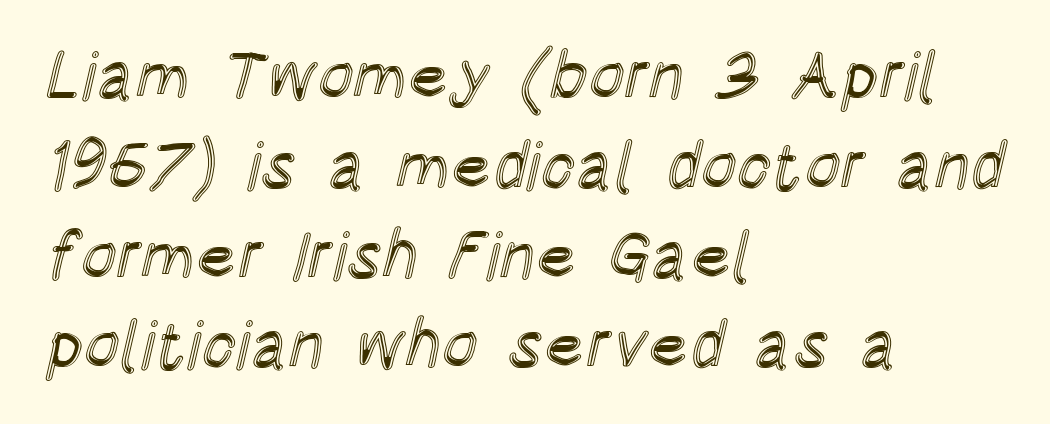
The image shows 67 px condensed type; set left-aligned, normal line spacing (1.34x), normal letter spacing, not underlined; a large x-height.
